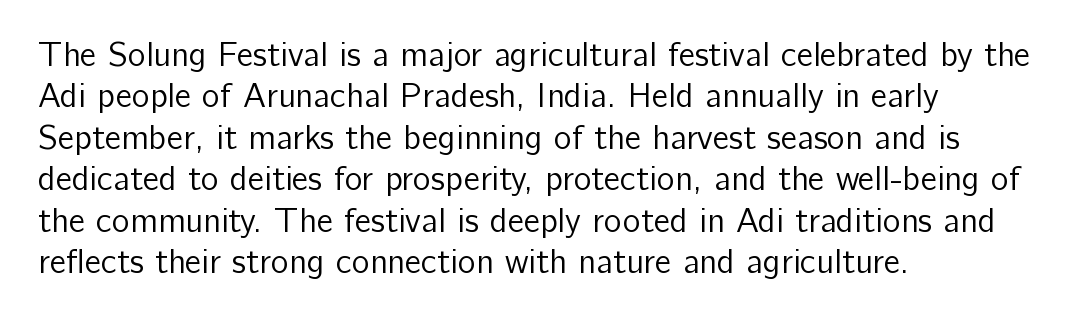
Heaviness? Minimal to ordinary, like unemphasized prose. Grotesque or geometric, the face here clearly has no serifs. Is there any slant? The stems are plumb. The glyphs are unaccompanied by any horizontal stroke below them. A typesetter would call this zero additional tracking.
